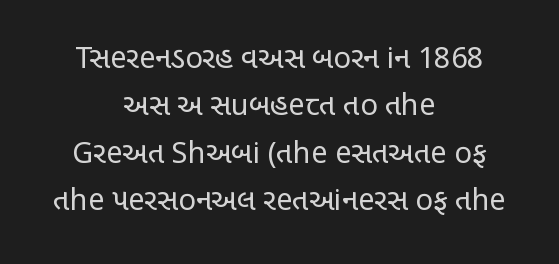
{"serif": "no", "italic": "no", "bold": "no", "weight": "regular", "width": "condensed", "stroke_contrast": "low", "x_height": "large", "monospaced": "no", "underline": "no", "align": "center", "line_spacing": "normal", "line_spacing_ratio": 1.63, "letter_spacing": "normal", "letter_spacing_em": 0.0, "glyph_px": 29}
